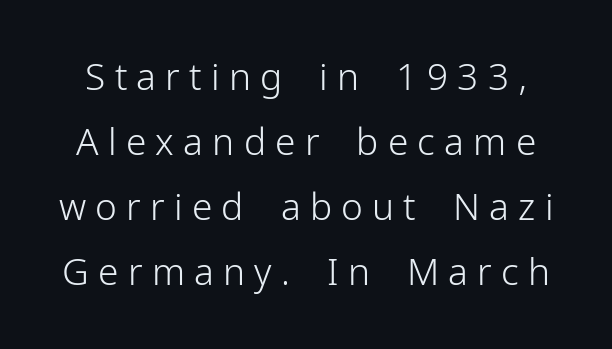
Q: Is the text bold? A: No.
Q: Is the text italic (slanted)? A: No, it is upright.
Q: Is the typeface a serif or a sans-serif typeface? A: Sans-serif.
Q: Is the text underlined? A: No.
Q: Is the spacing between letters normal or unusually wide? A: Unusually wide.
Q: Width (condensed, normal, or wide)? A: Normal.
Q: Stroke contrast? A: Low.
Q: x-height? A: Medium.
Q: Monospaced? A: No.
